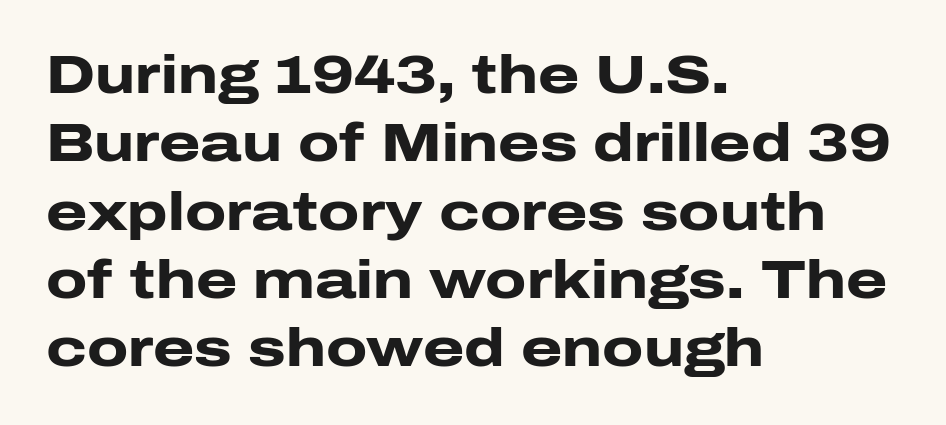
If you drew a line through each stem, it would be perfectly vertical. Is the block centered? No — it sits flush against the left margin. Typographically, this falls in the sans-serif category. Weight: bold. Each word holds together tightly as a unit, with standard inter-letter gaps. Quick note: underline off.
